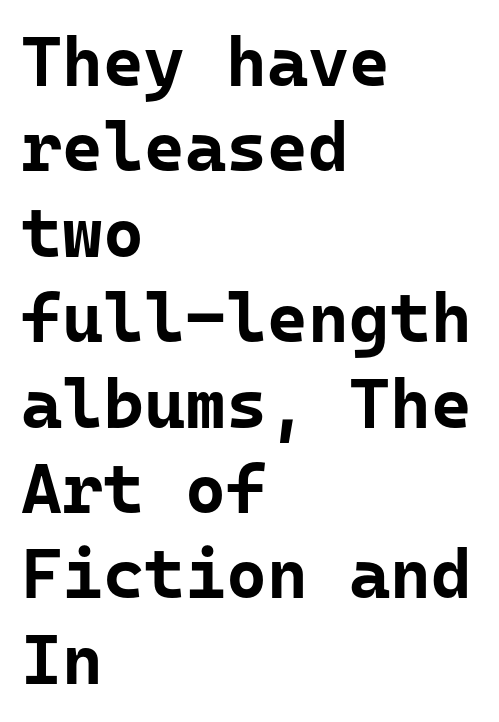
{"serif": "no", "italic": "no", "bold": "yes", "weight": "bold", "width": "normal", "stroke_contrast": "low", "x_height": "medium", "monospaced": "yes", "underline": "no", "align": "left", "line_spacing_ratio": 1.22, "letter_spacing": "normal", "letter_spacing_em": 0.0, "glyph_px": 70}
